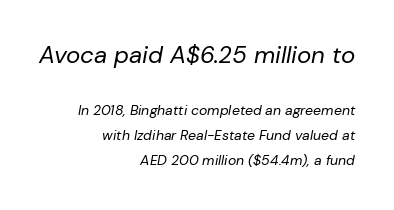
Underline: absent. Caption: multi-line text, flush right, ragged left. Posture: slanted. In this sample the first text group is rendered at the bigger scale.
